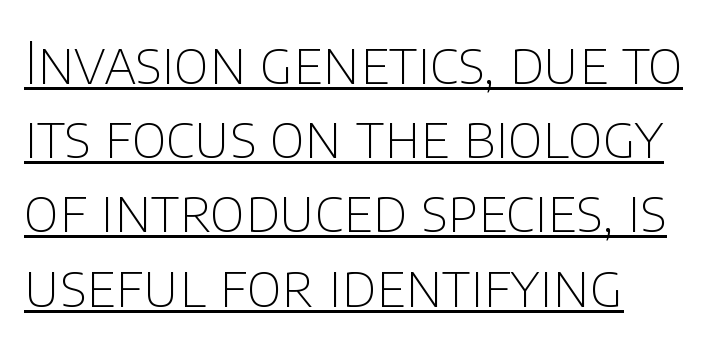
Q: Is the text bold? A: No.
Q: Is the text italic (slanted)? A: No, it is upright.
Q: Is the typeface a serif or a sans-serif typeface? A: Sans-serif.
Q: Is the text underlined? A: Yes.
Q: Is the spacing between letters normal or unusually wide? A: Normal.
Q: Is the spacing between lines tight, normal or loose? A: Normal.
Q: Width (condensed, normal, or wide)? A: Normal.
Q: Stroke contrast? A: Low.
Q: x-height? A: Large.
Q: Monospaced? A: No.
